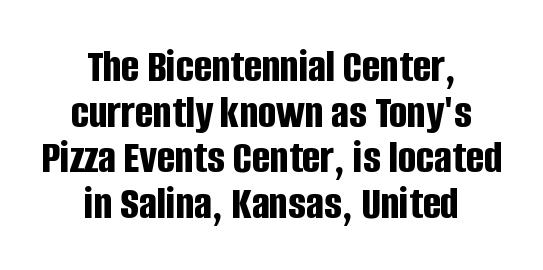
Q: Is the text bold? A: Yes.
Q: Is the text italic (slanted)? A: No, it is upright.
Q: Is the typeface a serif or a sans-serif typeface? A: Sans-serif.
Q: Is the text underlined? A: No.
Q: How is the paragraph aligned? A: Centered.
Q: Is the spacing between letters normal or unusually wide? A: Normal.
Q: Is the spacing between lines tight, normal or loose? A: Tight.
Q: Width (condensed, normal, or wide)? A: Condensed.
Q: Stroke contrast? A: Low.
Q: x-height? A: Large.
Q: Monospaced? A: No.
